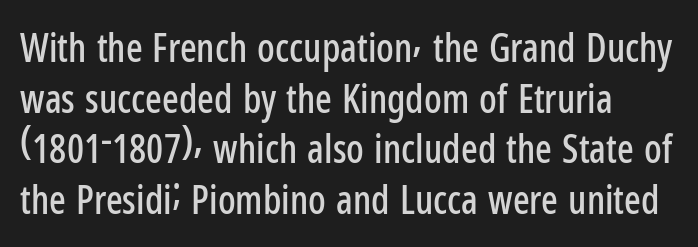
Posture: vertical. No word sits above an underline. Note: no serifs on the glyphs. Words appear dense and cohesive because spacing is normal.
